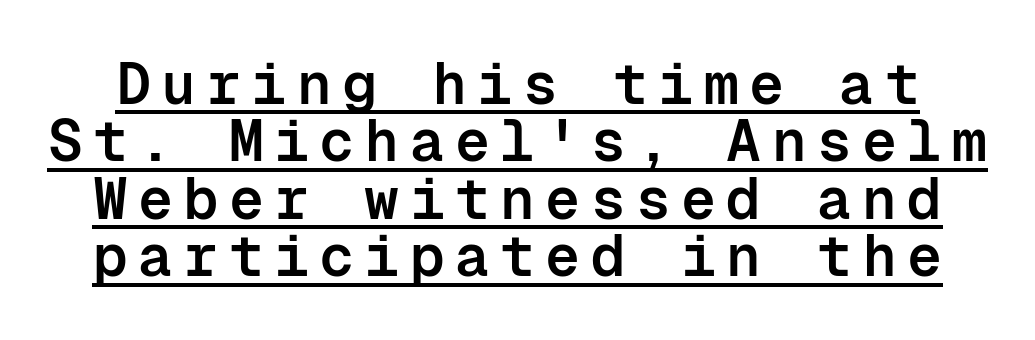
These lines are rendered in a fixed-pitch font. Its strokes are somewhat broadened, the hallmark of semibold type. Each new line begins almost immediately beneath the previous one. Notice how the stems are strictly vertical — no italics here.
